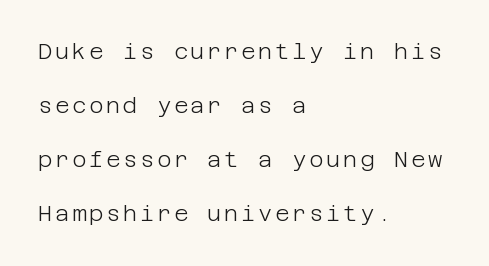
Q: Is the text bold? A: No.
Q: Is the text italic (slanted)? A: No, it is upright.
Q: Is the text underlined? A: No.
Q: How is the paragraph aligned? A: Left-aligned.
Q: Is the spacing between lines tight, normal or loose? A: Loose.
